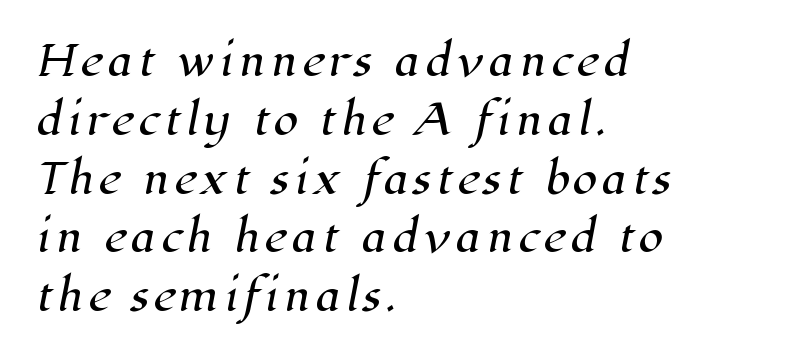
Q: Is the typeface a serif or a sans-serif typeface? A: Serif.
Q: Is the text underlined? A: No.
Q: How is the paragraph aligned? A: Left-aligned.
Q: Is the spacing between lines tight, normal or loose? A: Normal.
Q: Width (condensed, normal, or wide)? A: Normal.
Q: Stroke contrast? A: High.
Q: x-height? A: Medium.
Q: Monospaced? A: No.
